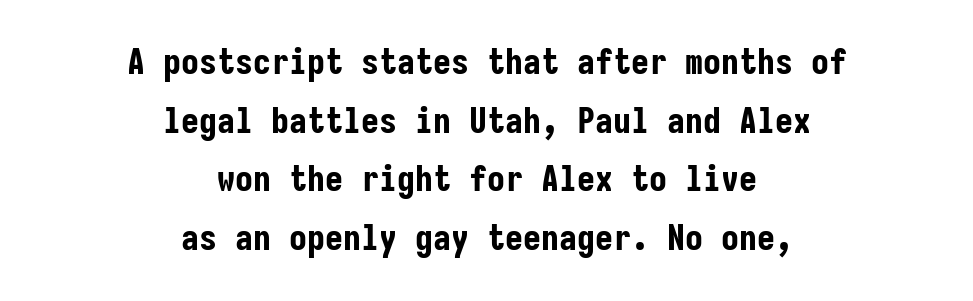
The image shows 36 px bold, condensed sans-serif type, upright, monospaced; set centered, normal line spacing (1.63x), normal letter spacing, not underlined; low stroke contrast and a medium x-height.
